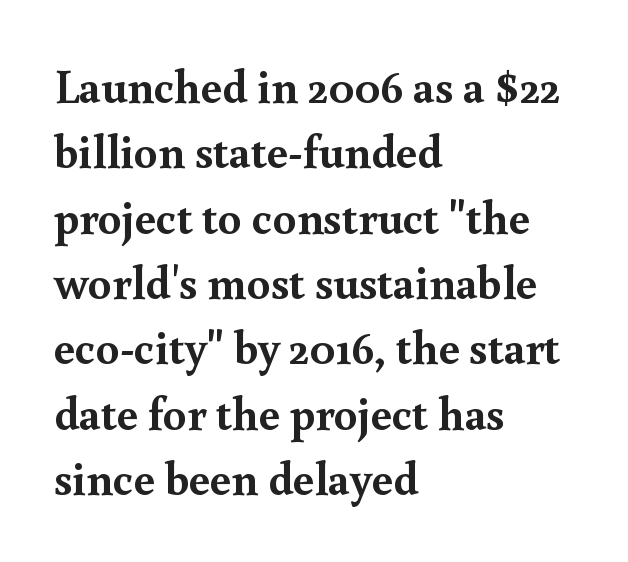
Proportional: the letters do not fall into vertical columns. Layout note: lines flush left. The font is running at its bold setting. The glyphs are unaccompanied by any horizontal stroke below them. Classification — serif.
